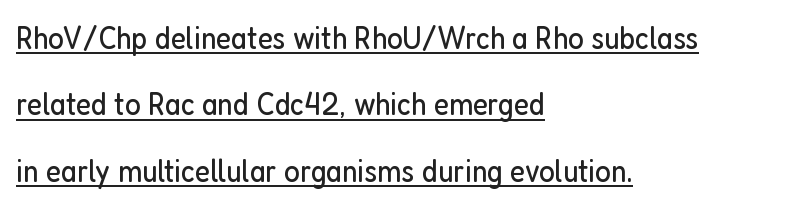
Q: Is the text bold? A: No.
Q: Is the text italic (slanted)? A: No, it is upright.
Q: Is the typeface a serif or a sans-serif typeface? A: Sans-serif.
Q: Is the text underlined? A: Yes.
Q: How is the paragraph aligned? A: Left-aligned.
Q: Is the spacing between letters normal or unusually wide? A: Normal.
Q: Is the spacing between lines tight, normal or loose? A: Loose.
Q: Width (condensed, normal, or wide)? A: Condensed.
Q: Stroke contrast? A: Low.
Q: x-height? A: Medium.
Q: Monospaced? A: No.
